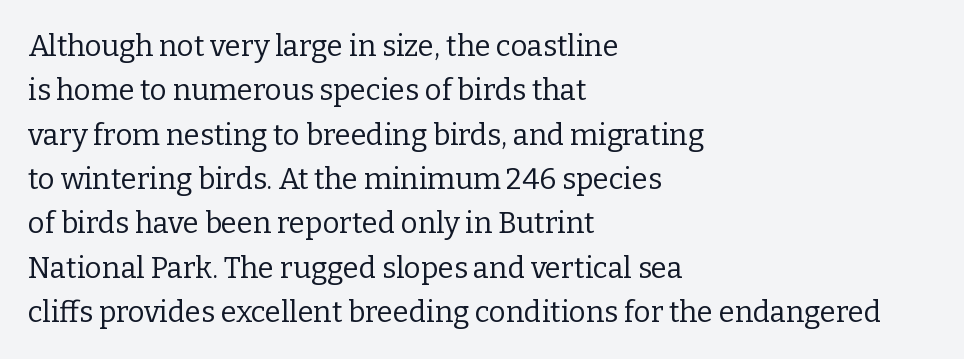
Descenders hang freely into open space. Inter-character spacing is left at the font's built-in metrics. This sample is left-justified, so line endings fall wherever the words run out. How would I describe the line gaps? Plain and ordinary. The type family on display is of the serif kind.
